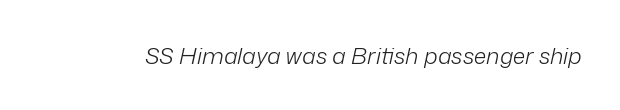
Q: Is the text bold? A: No.
Q: Is the text italic (slanted)? A: Yes, it leans right by about 12 degrees.
Q: Is the text underlined? A: No.
Q: Is the spacing between letters normal or unusually wide? A: Normal.
